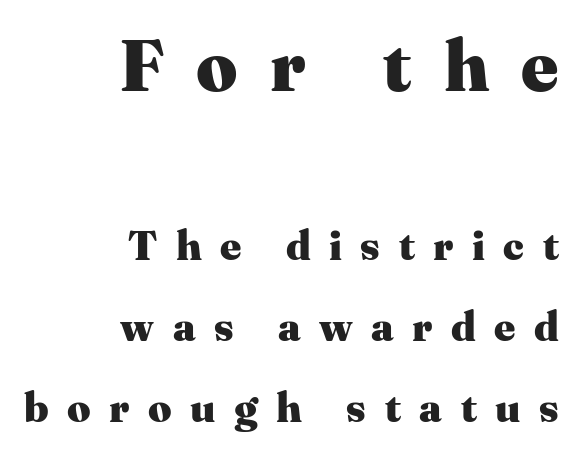
Heavy, bold letterforms. Clear beneath every line of the passage. Do the letters lean? They stand straight. A great deal of white space separates one row of letters from the next.
